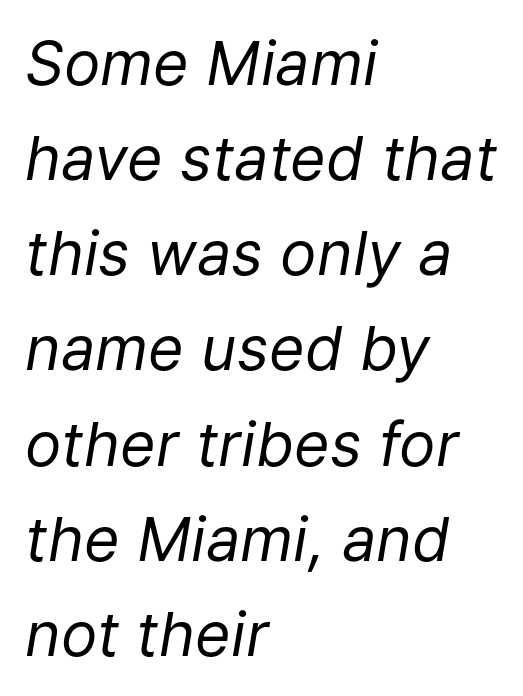
Q: Is the text bold? A: No.
Q: Is the text italic (slanted)? A: Yes, it leans right by about 9 degrees.
Q: Is the text underlined? A: No.
Q: How is the paragraph aligned? A: Left-aligned.
Q: Is the spacing between letters normal or unusually wide? A: Normal.
Q: Is the spacing between lines tight, normal or loose? A: Normal.
Q: Width (condensed, normal, or wide)? A: Normal.
Q: Stroke contrast? A: Low.
Q: x-height? A: Medium.
Q: Monospaced? A: No.
